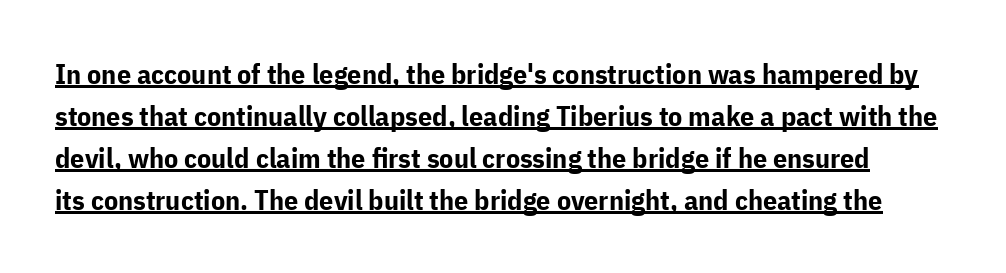
The image shows 28 px bold sans-serif type, upright; set normal line spacing (1.5x), normal letter spacing, underlined; low stroke contrast and a medium x-height.
